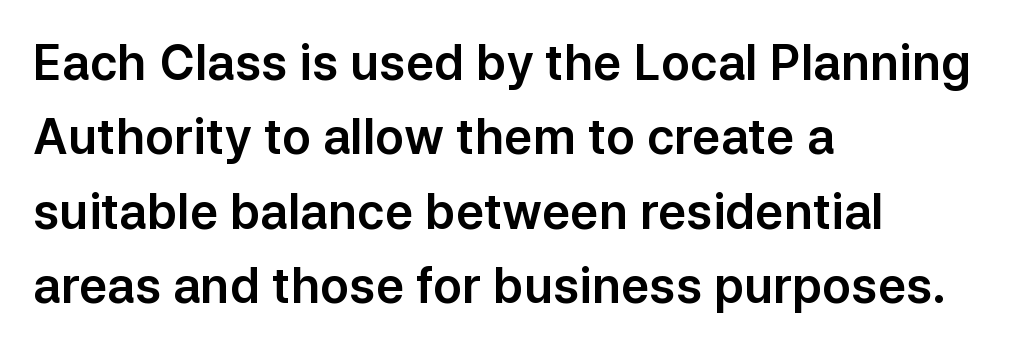
Q: Is the text italic (slanted)? A: No, it is upright.
Q: Is the typeface a serif or a sans-serif typeface? A: Sans-serif.
Q: Is the text underlined? A: No.
Q: How is the paragraph aligned? A: Left-aligned.
Q: Is the spacing between letters normal or unusually wide? A: Normal.
Q: Is the spacing between lines tight, normal or loose? A: Normal.
Q: Width (condensed, normal, or wide)? A: Normal.
Q: Stroke contrast? A: Low.
Q: x-height? A: Medium.
Q: Monospaced? A: No.
